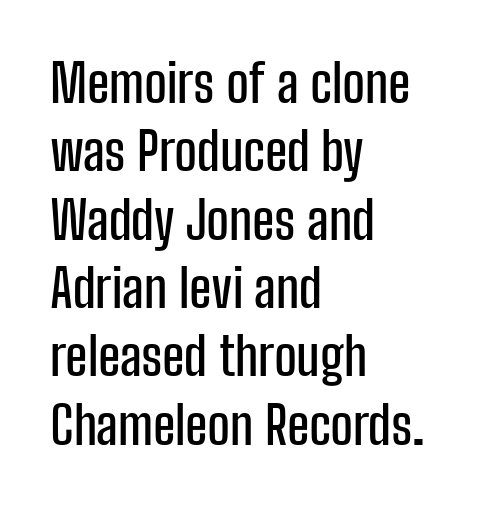
The image shows 53 px condensed sans-serif type, upright; set left-aligned, normal line spacing (1.29x), normal letter spacing, not underlined; low stroke contrast and a medium x-height.
